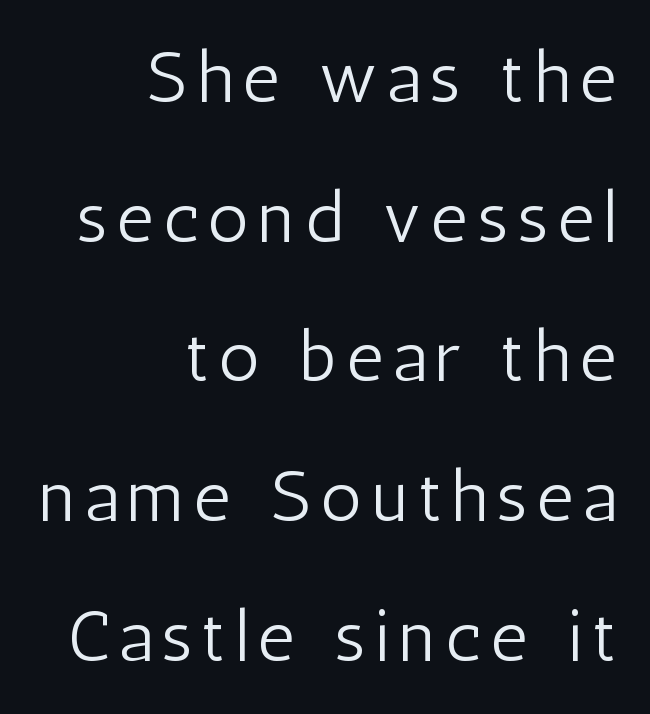
Q: Is the text bold? A: No.
Q: Is the text italic (slanted)? A: No, it is upright.
Q: Is the typeface a serif or a sans-serif typeface? A: Sans-serif.
Q: Is the text underlined? A: No.
Q: How is the paragraph aligned? A: Right-aligned.
Q: Is the spacing between lines tight, normal or loose? A: Loose.
Q: Width (condensed, normal, or wide)? A: Condensed.
Q: Stroke contrast? A: Low.
Q: x-height? A: Medium.
Q: Monospaced? A: No.
